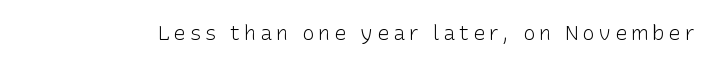
Q: Is the text bold? A: No.
Q: Is the text italic (slanted)? A: No, it is upright.
Q: Is the text underlined? A: No.
